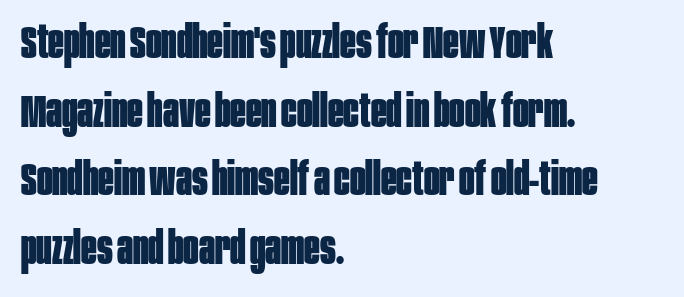
Proportional: the letters do not fall into vertical columns. Posture: straight, roman, zero tilt. Check the space under the baseline: it is left empty. The text block is weighted toward the left margin, trailing off unevenly rightward. Compared with typical body copy, the letter spacing here is the same.
